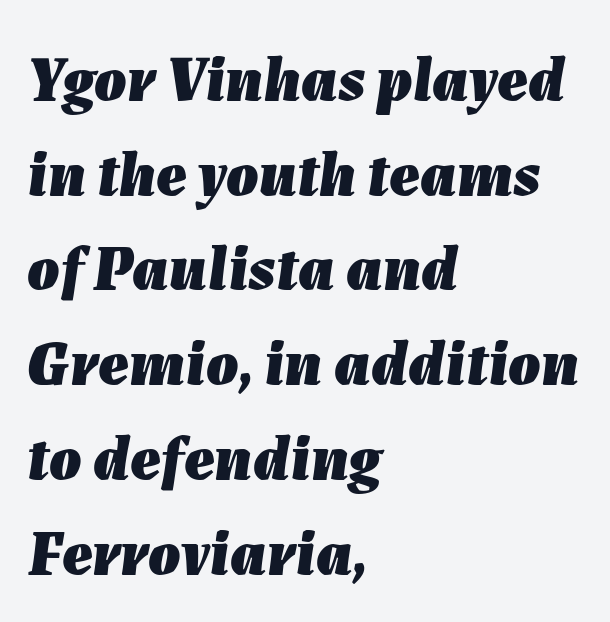
Q: Is the text bold? A: Yes.
Q: Is the text italic (slanted)? A: Yes, it leans right by about 7 degrees.
Q: Is the text underlined? A: No.
Q: How is the paragraph aligned? A: Left-aligned.
Q: Is the spacing between letters normal or unusually wide? A: Normal.
Q: Is the spacing between lines tight, normal or loose? A: Normal.
Q: Width (condensed, normal, or wide)? A: Normal.
Q: Stroke contrast? A: Low.
Q: x-height? A: Medium.
Q: Monospaced? A: No.
